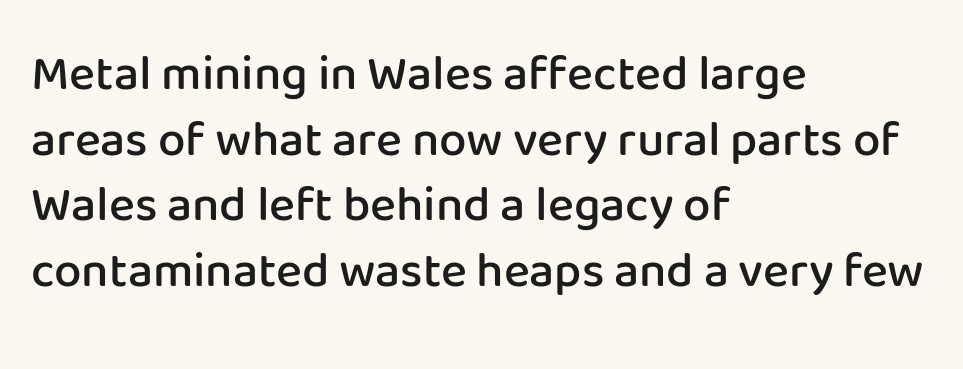
The image shows 49 px semibold sans-serif type, upright; set left-aligned, normal line spacing (1.34x), normal letter spacing, not underlined; low stroke contrast and a medium x-height.
